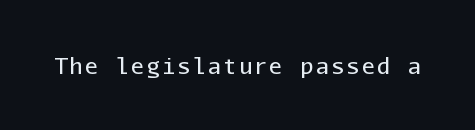
Q: Is the text bold? A: No.
Q: Is the text italic (slanted)? A: No, it is upright.
Q: Is the text underlined? A: No.
